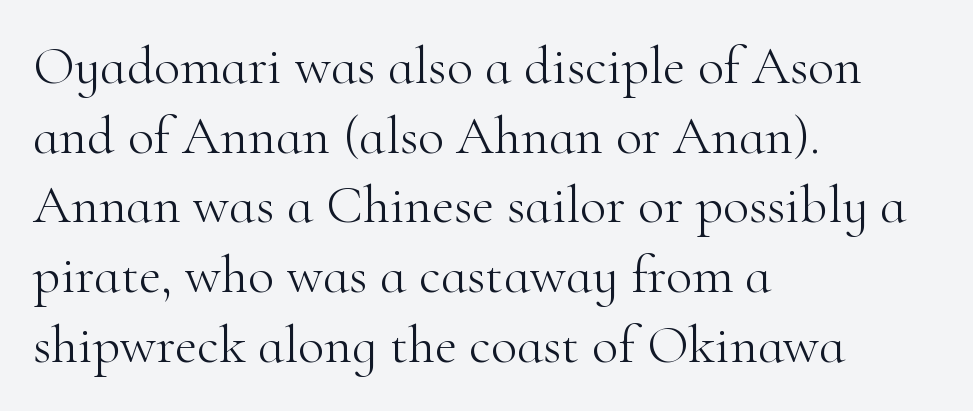
Glyph-to-glyph distance matches everyday printed text. Lines of text with bare space underneath. The vertical gap from one line to the next is medium. These glyphs show unthickened strokes, regular width or finer.
